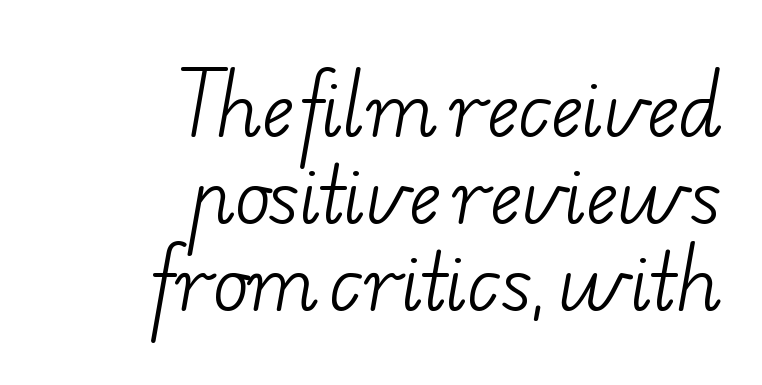
{"serif": "yes", "bold": "no", "weight": "light", "width": "wide", "stroke_contrast": "low", "x_height": "small", "monospaced": "no", "underline": "no", "align": "right", "line_spacing_ratio": 1.16, "letter_spacing": "normal", "letter_spacing_em": 0.0, "glyph_px": 75}
